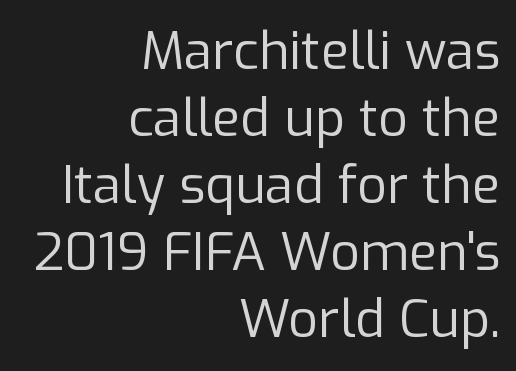
Q: Is the text bold? A: No.
Q: Is the text italic (slanted)? A: No, it is upright.
Q: Is the typeface a serif or a sans-serif typeface? A: Sans-serif.
Q: Is the text underlined? A: No.
Q: How is the paragraph aligned? A: Right-aligned.
Q: Is the spacing between letters normal or unusually wide? A: Normal.
Q: Is the spacing between lines tight, normal or loose? A: Normal.
Q: Width (condensed, normal, or wide)? A: Normal.
Q: Stroke contrast? A: Low.
Q: x-height? A: Medium.
Q: Monospaced? A: No.
